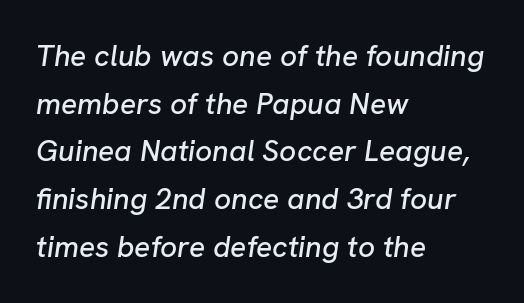
{"italic": "yes", "lean": "right", "slant_degrees": 8, "width": "normal", "stroke_contrast": "low", "x_height": "medium", "monospaced": "no", "underline": "no", "align": "left", "line_spacing": "normal", "line_spacing_ratio": 1.59, "letter_spacing": "normal", "letter_spacing_em": 0.0, "glyph_px": 30}
